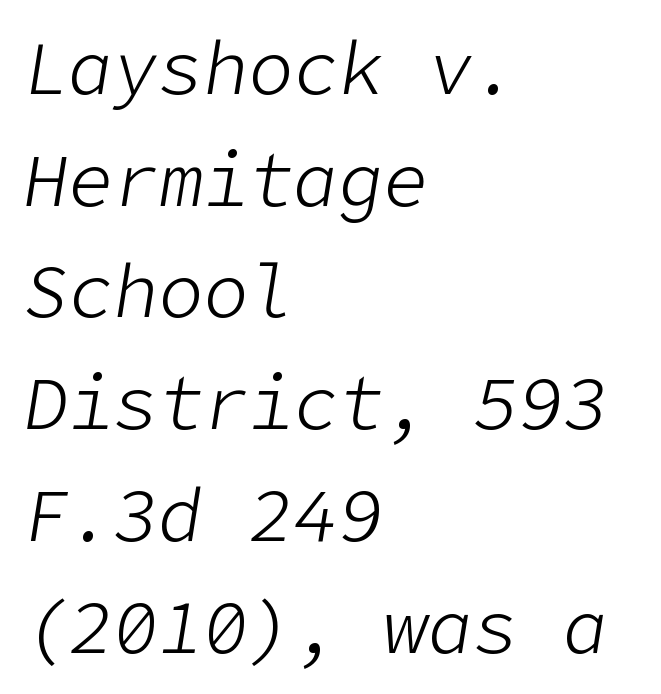
Compared with a typical body face, this is equally light or lighter still. Visually the block forms a straight wall on the left and a jagged coastline on the right. Underlining? Definitely not there. In terms of letterspacing, this is plain default setting.
